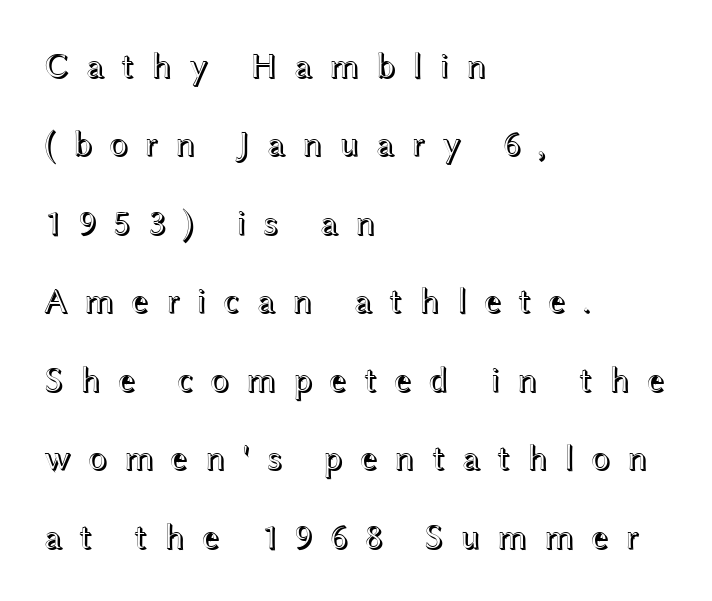
Q: Is the text italic (slanted)? A: No, it is upright.
Q: Is the text underlined? A: No.
Q: How is the paragraph aligned? A: Left-aligned.
Q: Is the spacing between letters normal or unusually wide? A: Unusually wide.
Q: Is the spacing between lines tight, normal or loose? A: Loose.
Q: Width (condensed, normal, or wide)? A: Wide.
Q: x-height? A: Medium.
Q: Monospaced? A: No.
